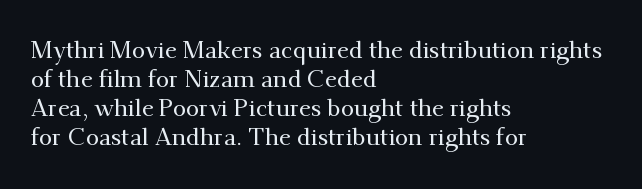
{"italic": "no", "underline": "no", "align": "left", "line_spacing_ratio": 1.21, "letter_spacing": "normal", "letter_spacing_em": 0.0, "glyph_px": 24}
